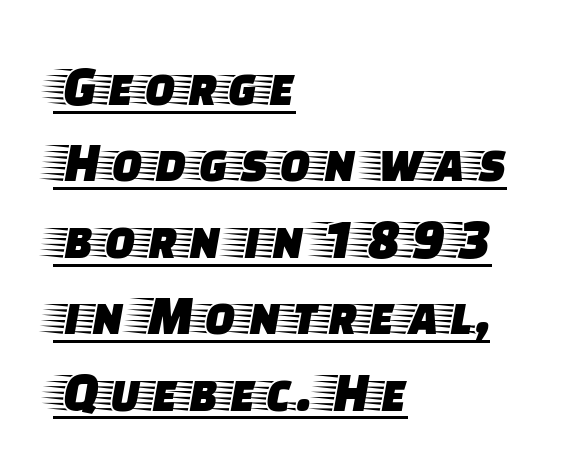
The image shows 57 px wide serif type; set left-aligned, normal line spacing (1.34x), normal letter spacing, underlined; low stroke contrast and a large x-height.
